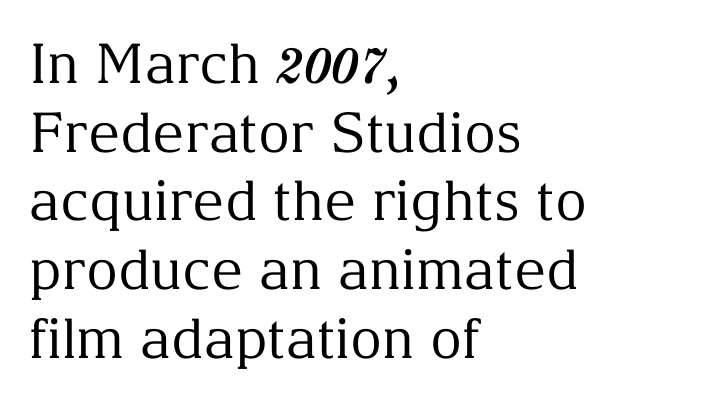
The image shows 55 px regular-weight serif type, upright; set left-aligned, normal line spacing (1.25x), normal letter spacing, not underlined; medium stroke contrast and a medium x-height.
